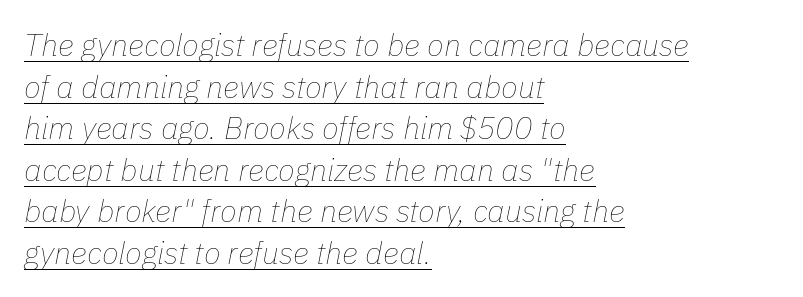
{"italic": "yes", "lean": "right", "slant_degrees": 11, "bold": "no", "weight": "thin", "width": "normal", "stroke_contrast": "low", "x_height": "medium", "monospaced": "no", "underline": "yes", "align": "left", "line_spacing": "normal", "line_spacing_ratio": 1.34, "letter_spacing": "normal", "letter_spacing_em": 0.0, "glyph_px": 31}
